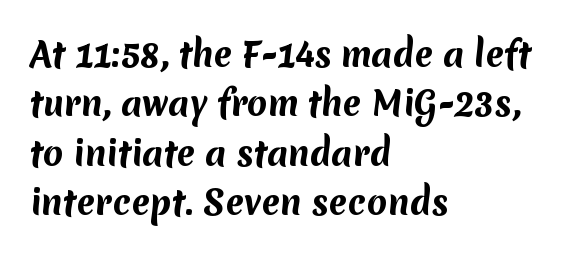
The image shows 33 px bold sans-serif type; set left-aligned, normal line spacing (1.5x), normal letter spacing, not underlined; medium stroke contrast and a medium x-height.
